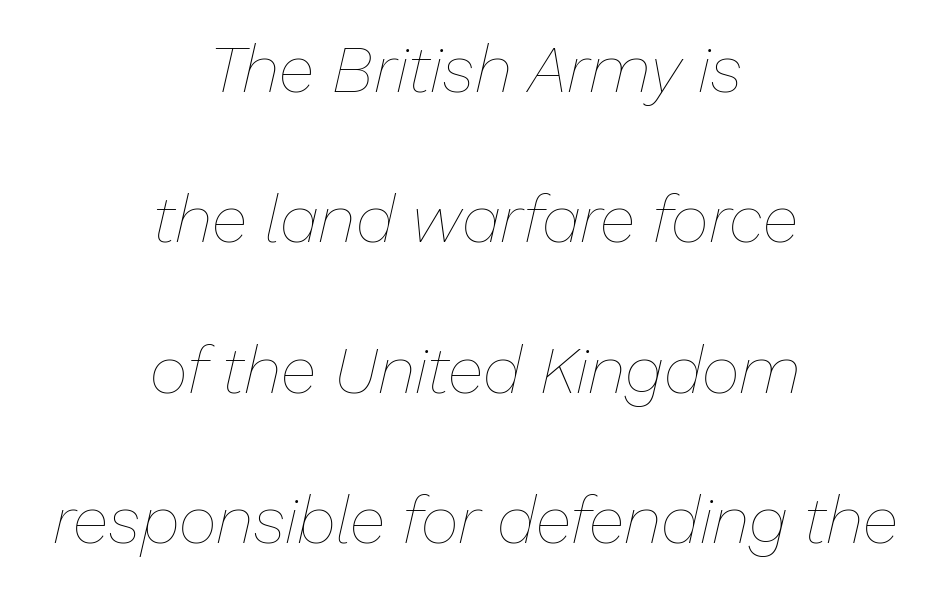
{"italic": "yes", "lean": "right", "slant_degrees": 13, "bold": "no", "weight": "thin", "width": "normal", "stroke_contrast": "low", "x_height": "medium", "monospaced": "no", "underline": "no", "align": "center", "line_spacing": "loose", "line_spacing_ratio": 2.28, "letter_spacing": "normal", "letter_spacing_em": 0.0, "glyph_px": 66}
